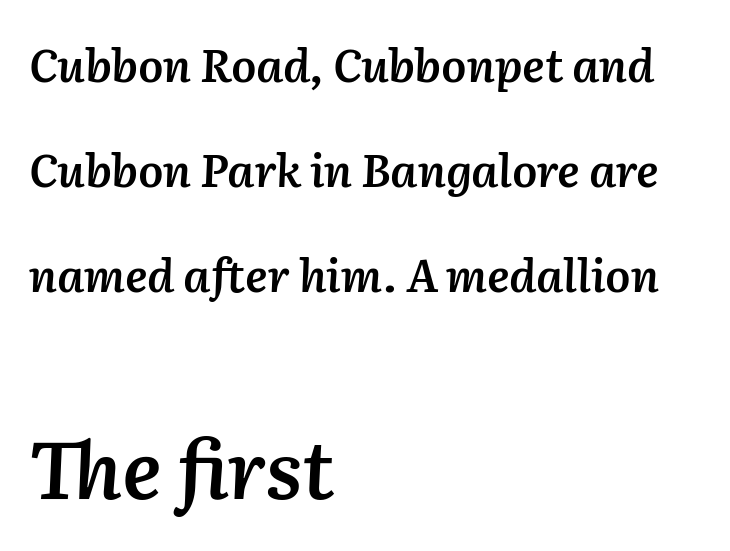
{"italic": "yes", "lean": "right", "slant_degrees": 2, "bold": "semi", "weight": "semibold", "width": "normal", "stroke_contrast": "medium", "x_height": "medium", "monospaced": "no", "underline": "no", "align": "left", "line_spacing": "loose", "line_spacing_ratio": 2.33, "letter_spacing": "normal", "letter_spacing_em": 0.0, "larger_block": "second", "size_ratio": 1.76, "glyph_px": 79}
